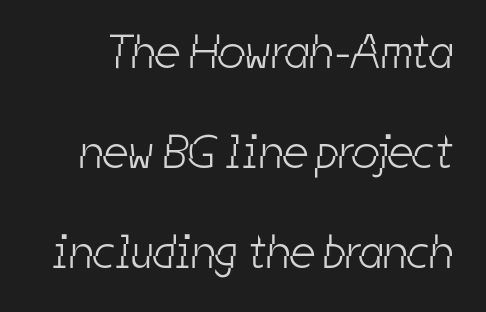
Q: Is the text bold? A: No.
Q: Is the typeface a serif or a sans-serif typeface? A: Sans-serif.
Q: Is the text underlined? A: No.
Q: Is the spacing between letters normal or unusually wide? A: Normal.
Q: Is the spacing between lines tight, normal or loose? A: Loose.
Q: Width (condensed, normal, or wide)? A: Condensed.
Q: Stroke contrast? A: Low.
Q: x-height? A: Medium.
Q: Monospaced? A: No.
